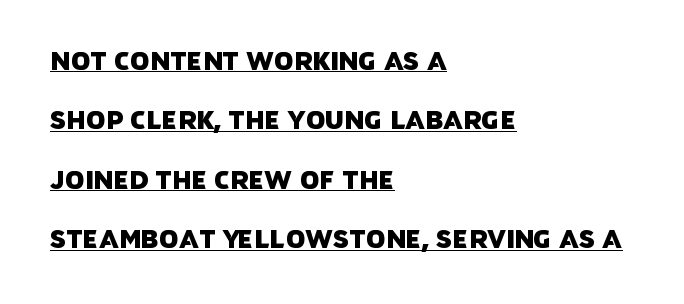
In terms of leading, this rendering errs on the spacious side. Horizontal alignment here is leftward, the default for most running prose. The face used here is rendered with its standard letterfit. Does a line run under the words? Yes, clearly.
